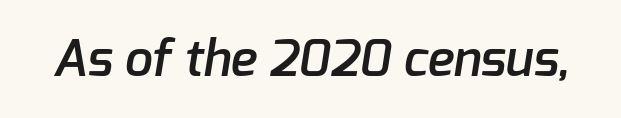
The image shows 50 px semibold sans-serif type; set normal letter spacing, not underlined; low stroke contrast and a medium x-height.
